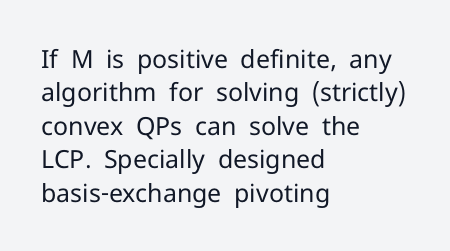
Q: Is the text bold? A: No.
Q: Is the text italic (slanted)? A: No, it is upright.
Q: Is the text underlined? A: No.
Q: How is the paragraph aligned? A: Left-aligned.
Q: Is the spacing between letters normal or unusually wide? A: Normal.
Q: Is the spacing between lines tight, normal or loose? A: Normal.
